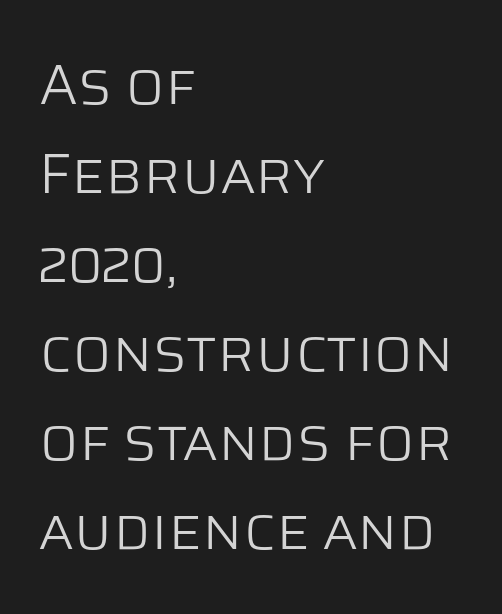
Q: Is the text bold? A: No.
Q: Is the text italic (slanted)? A: No, it is upright.
Q: Is the typeface a serif or a sans-serif typeface? A: Sans-serif.
Q: Is the text underlined? A: No.
Q: How is the paragraph aligned? A: Left-aligned.
Q: Is the spacing between letters normal or unusually wide? A: Normal.
Q: Is the spacing between lines tight, normal or loose? A: Normal.
Q: Width (condensed, normal, or wide)? A: Normal.
Q: Stroke contrast? A: Low.
Q: x-height? A: Large.
Q: Monospaced? A: No.
